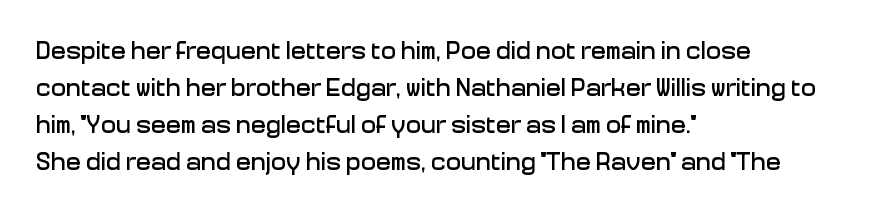
Q: Is the text italic (slanted)? A: No, it is upright.
Q: Is the text underlined? A: No.
Q: How is the paragraph aligned? A: Left-aligned.
Q: Is the spacing between letters normal or unusually wide? A: Normal.
Q: Is the spacing between lines tight, normal or loose? A: Normal.
